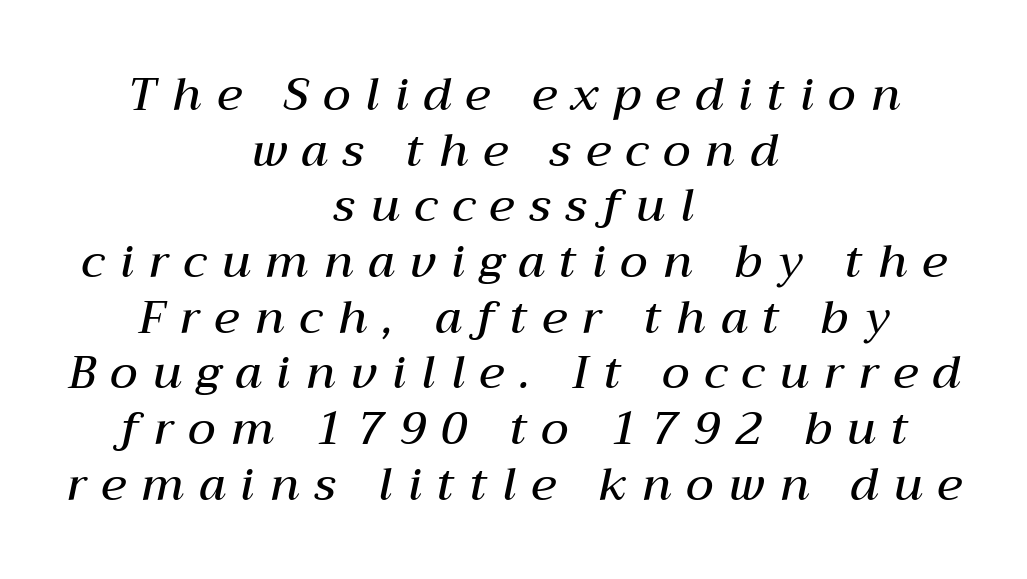
The gap between lines stays unmarked. The whole block is typeset with a tilt. Characters follow at a spacing far wider than the type designer built in. Strokes here are thickened, but only to semibold level. The lines in this sample share a center point and differ in where they start and stop.
